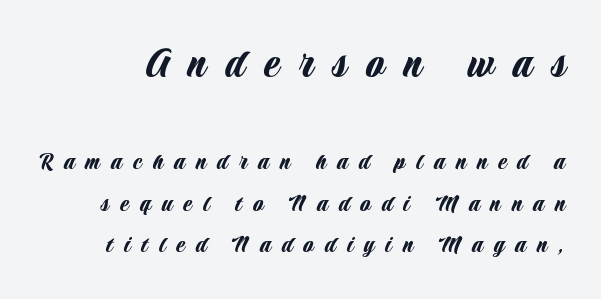
Examine the stroke ends and you'll find no serifs. Which chunk is bigger? The first one — the top block dwarfs the bottom. Loose tracking; the words dissolve into strings of separated letters. Rows of type keep a routine distance in the vertical direction.
